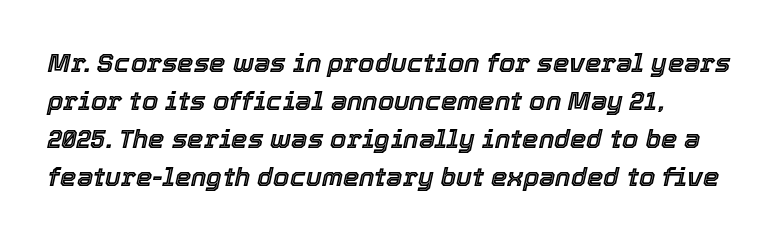
The vertical gap from one line to the next is medium. The text block is weighted toward the left margin, trailing off unevenly rightward. The space directly below the letters is spotless. Posture: slanted. Characters follow at the spacing the type designer built in.
